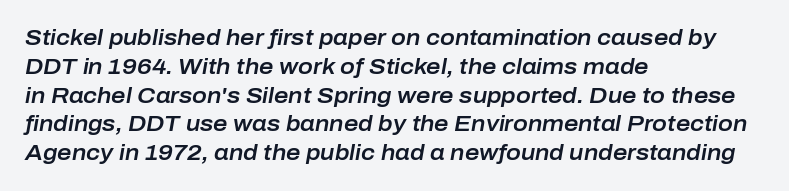
{"italic": "yes", "lean": "right", "slant_degrees": 10, "underline": "no", "align": "left", "line_spacing": "normal", "line_spacing_ratio": 1.31, "letter_spacing": "normal", "letter_spacing_em": 0.0, "glyph_px": 22}
